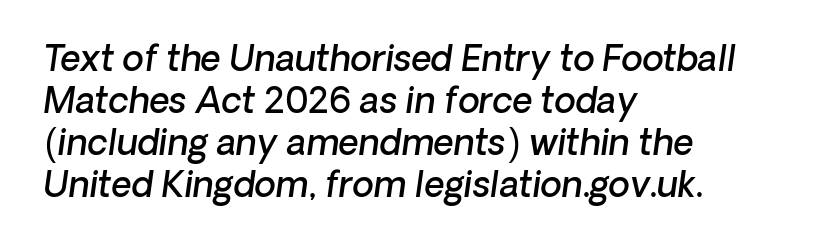
Q: Is the text bold? A: Semi-bold.
Q: Is the text italic (slanted)? A: Yes, it leans right by about 8 degrees.
Q: Is the text underlined? A: No.
Q: How is the paragraph aligned? A: Left-aligned.
Q: Is the spacing between letters normal or unusually wide? A: Normal.
Q: Width (condensed, normal, or wide)? A: Normal.
Q: Stroke contrast? A: Low.
Q: x-height? A: Medium.
Q: Monospaced? A: No.
